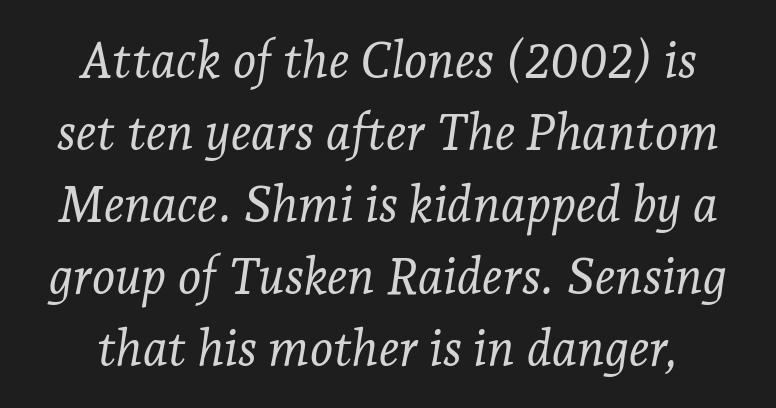
Q: Is the text bold? A: No.
Q: Is the text italic (slanted)? A: Yes, it leans right by about 7 degrees.
Q: Is the typeface a serif or a sans-serif typeface? A: Serif.
Q: Is the text underlined? A: No.
Q: Is the spacing between letters normal or unusually wide? A: Normal.
Q: Is the spacing between lines tight, normal or loose? A: Normal.
Q: Width (condensed, normal, or wide)? A: Normal.
Q: Stroke contrast? A: Low.
Q: x-height? A: Medium.
Q: Monospaced? A: No.
